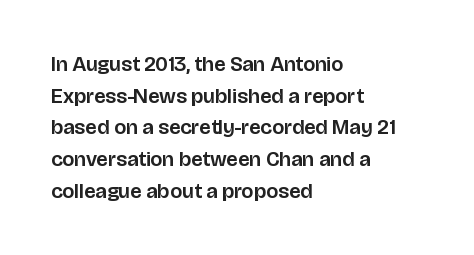
{"italic": "no", "underline": "no", "align": "left", "line_spacing": "normal", "line_spacing_ratio": 1.51, "letter_spacing": "normal", "letter_spacing_em": 0.0, "glyph_px": 21}
